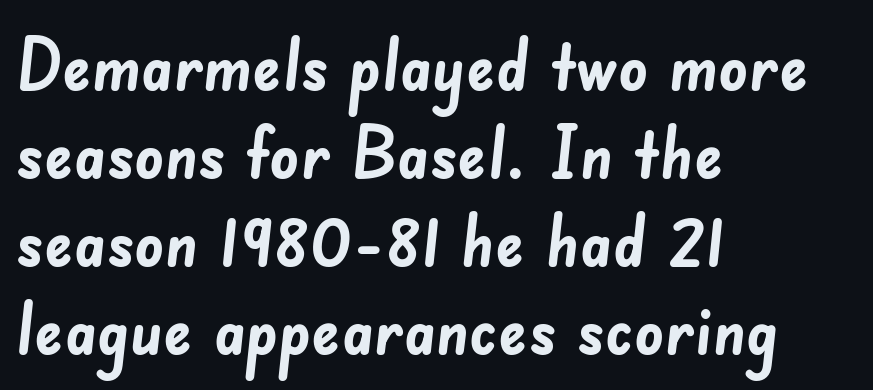
Q: Is the text bold? A: Yes.
Q: Is the typeface a serif or a sans-serif typeface? A: Sans-serif.
Q: Is the text underlined? A: No.
Q: How is the paragraph aligned? A: Left-aligned.
Q: Is the spacing between letters normal or unusually wide? A: Normal.
Q: Width (condensed, normal, or wide)? A: Normal.
Q: Stroke contrast? A: Low.
Q: x-height? A: Small.
Q: Monospaced? A: No.
